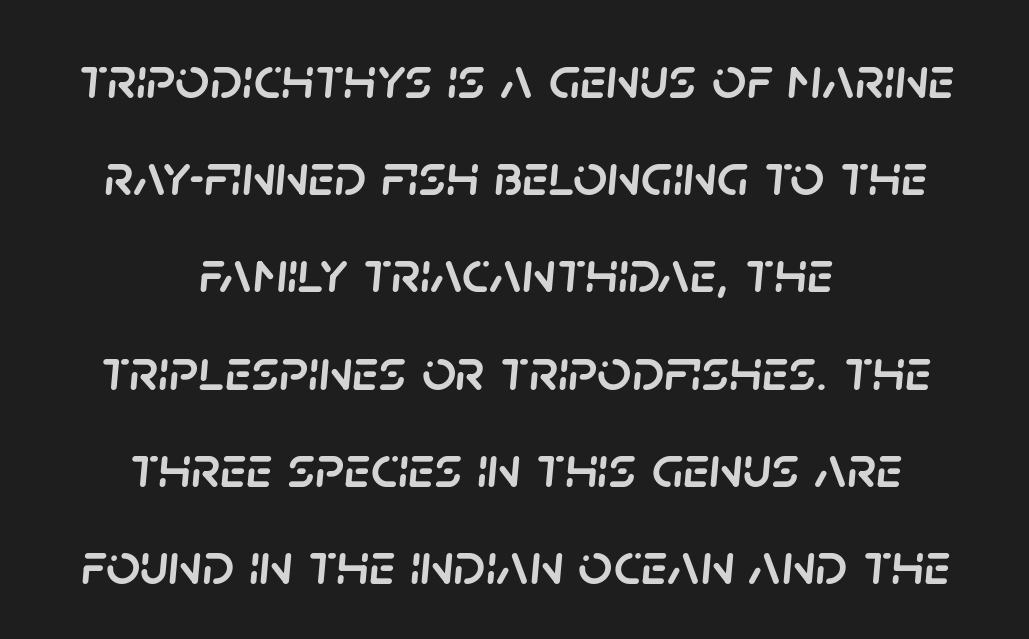
Regarding leading, the lines here are spaced in the standard way. Compared with a flush-left layout, this one balances lines on the center instead. These lines are rendered in a variable-pitch font. Nothing unusual about the tracking: characters are spaced as the font intends.
